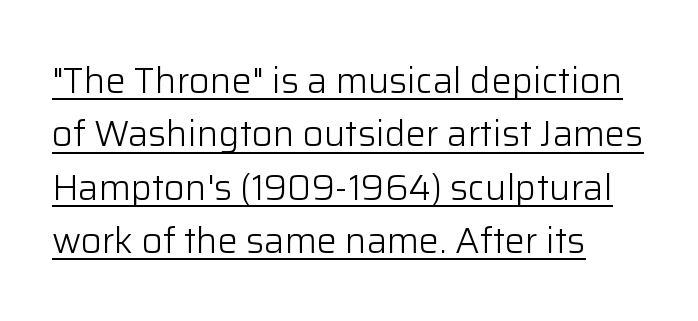
{"serif": "no", "italic": "no", "bold": "no", "weight": "light", "width": "normal", "stroke_contrast": "low", "x_height": "medium", "monospaced": "no", "underline": "yes", "align": "left", "line_spacing": "normal", "line_spacing_ratio": 1.48, "letter_spacing": "normal", "letter_spacing_em": 0.0, "glyph_px": 36}
